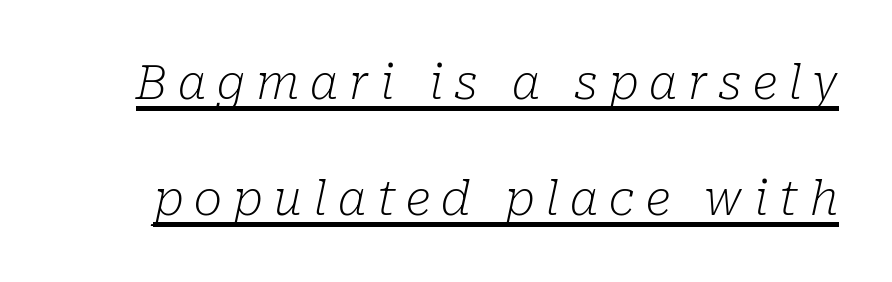
The image shows 48 px light serif type, italic (leaning right); set loose line spacing (2.42x), unusually wide letter spacing (+0.23 em), underlined; low stroke contrast and a medium x-height.
